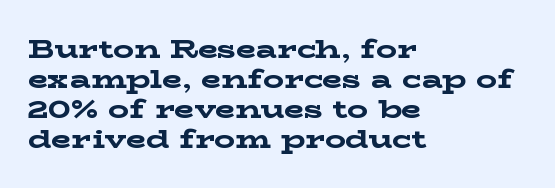
{"italic": "no", "bold": "yes", "underline": "no", "align": "left", "line_spacing_ratio": 1.16, "letter_spacing": "normal", "letter_spacing_em": 0.0, "glyph_px": 26}
